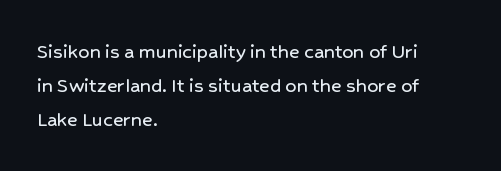
Inter-character spacing is left at the font's built-in metrics. A bare baseline throughout the passage. The typography opts for an upright posture over an oblique one. Casual observation: everything's shoved over to the left.
